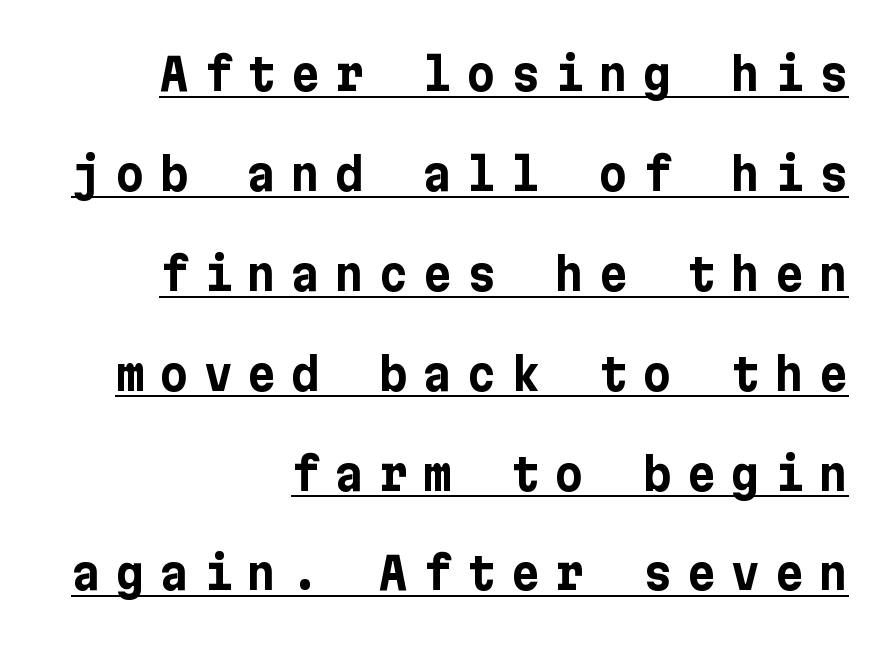
Q: Is the text bold? A: Yes.
Q: Is the text italic (slanted)? A: No, it is upright.
Q: Is the typeface a serif or a sans-serif typeface? A: Sans-serif.
Q: Is the text underlined? A: Yes.
Q: How is the paragraph aligned? A: Right-aligned.
Q: Is the spacing between letters normal or unusually wide? A: Unusually wide.
Q: Is the spacing between lines tight, normal or loose? A: Loose.
Q: Width (condensed, normal, or wide)? A: Normal.
Q: Stroke contrast? A: Low.
Q: x-height? A: Medium.
